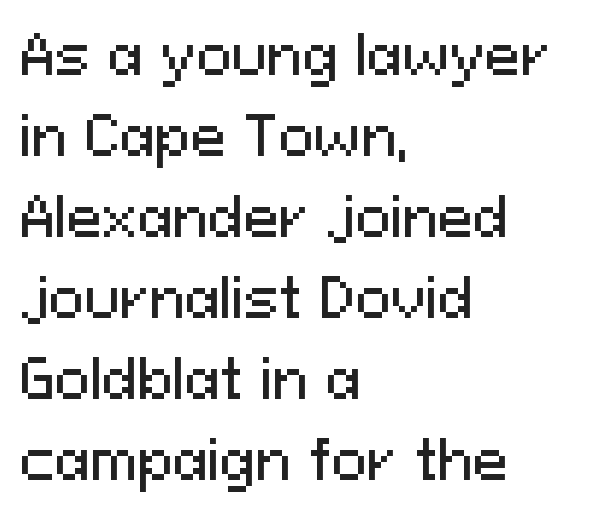
Q: Is the text italic (slanted)? A: No, it is upright.
Q: Is the typeface a serif or a sans-serif typeface? A: Sans-serif.
Q: Is the text underlined? A: No.
Q: How is the paragraph aligned? A: Left-aligned.
Q: Is the spacing between letters normal or unusually wide? A: Normal.
Q: Is the spacing between lines tight, normal or loose? A: Normal.
Q: Width (condensed, normal, or wide)? A: Normal.
Q: Stroke contrast? A: Medium.
Q: x-height? A: Medium.
Q: Monospaced? A: No.
